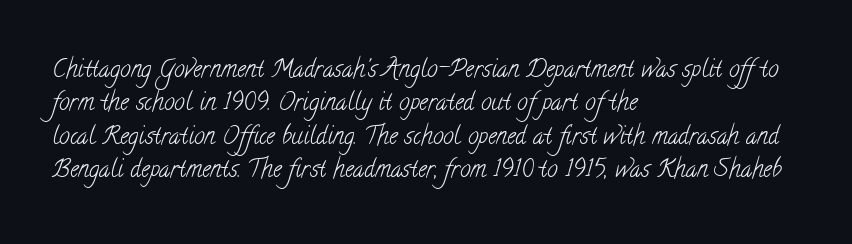
Q: Is the text bold? A: No.
Q: Is the text underlined? A: No.
Q: How is the paragraph aligned? A: Left-aligned.
Q: Is the spacing between letters normal or unusually wide? A: Normal.
Q: Is the spacing between lines tight, normal or loose? A: Normal.
